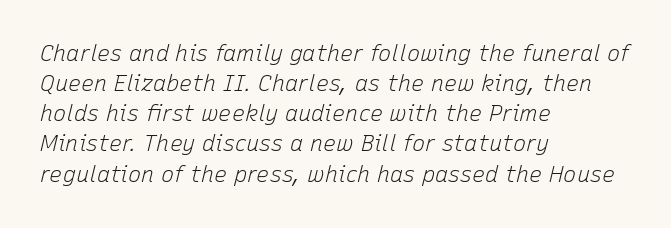
Descenders are the only things crossing below the line. The line texture is even and compact thanks to regular tracking. Notice how descenders clear the ascenders below comfortably — that's standard leading. Characters are canted at an angle relative to the baseline's perpendicular.
